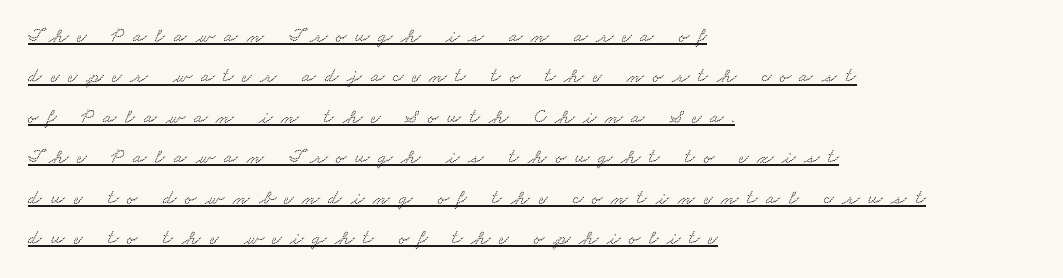
Q: Is the text underlined? A: Yes.
Q: How is the paragraph aligned? A: Left-aligned.
Q: Is the spacing between letters normal or unusually wide? A: Unusually wide.
Q: Is the spacing between lines tight, normal or loose? A: Loose.
